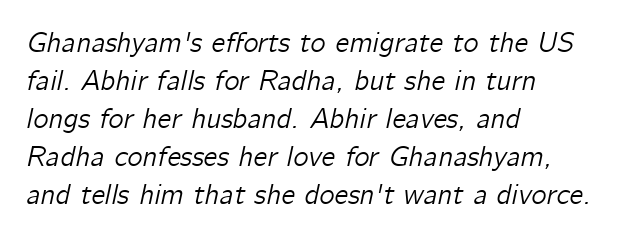
Q: Is the text italic (slanted)? A: Yes, it leans right by about 12 degrees.
Q: Is the text underlined? A: No.
Q: How is the paragraph aligned? A: Left-aligned.
Q: Is the spacing between letters normal or unusually wide? A: Normal.
Q: Is the spacing between lines tight, normal or loose? A: Normal.
Q: Width (condensed, normal, or wide)? A: Normal.
Q: Stroke contrast? A: Low.
Q: x-height? A: Medium.
Q: Monospaced? A: No.
